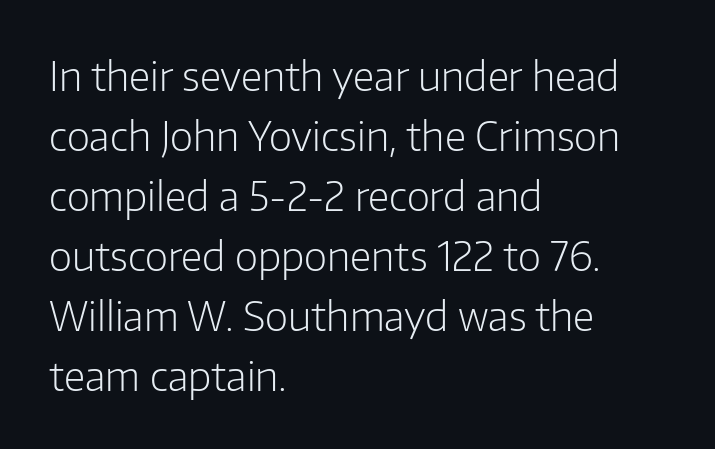
Does extra space separate the letters? No, they use regular spacing. Spacing verdict: proportional, widths tailored to each character. Is there much room between lines? A standard amount, neither cramped nor airy. Upright lettering throughout. Serif or sans? Sans — the stroke terminals are bare.
